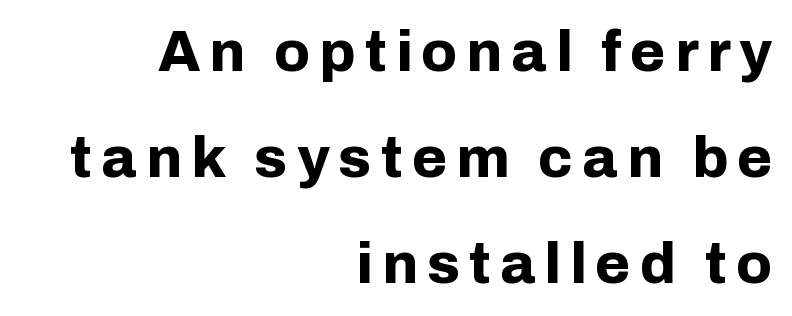
The strip under each line holds only bare page. Spacing verdict: proportional, widths tailored to each character. It's the straight-up-and-down kind of type. Grotesque or geometric, the face here clearly has no serifs.
